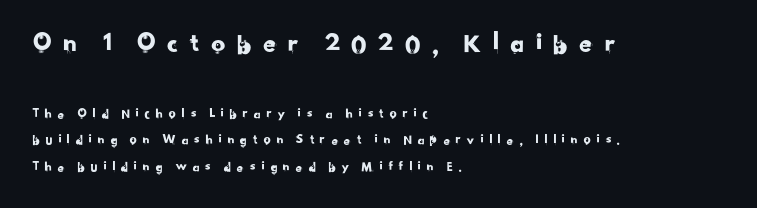
The image shows 28 px sans-serif type; set left-aligned, loose line spacing (1.9x), unusually wide letter spacing (+0.34 em), not underlined; the first (top) block is 2.0x larger; low stroke contrast and a small x-height.
